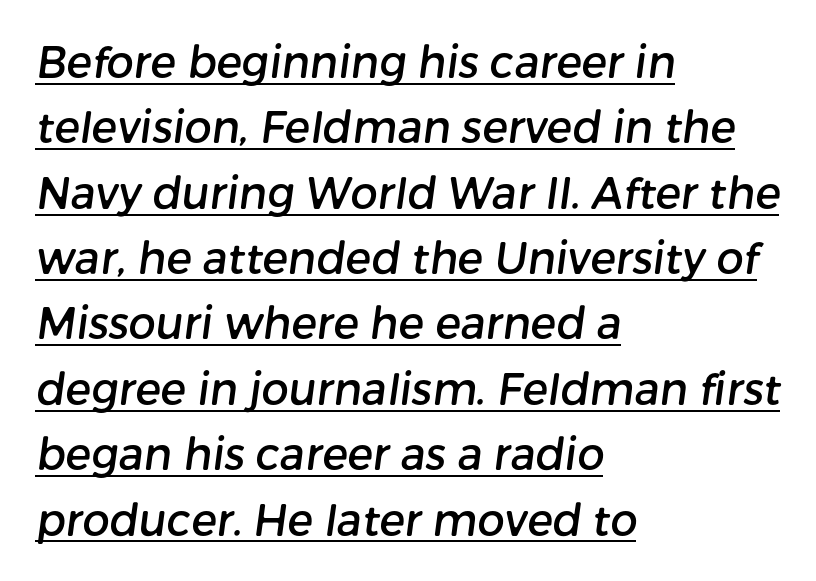
Q: Is the typeface a serif or a sans-serif typeface? A: Sans-serif.
Q: Is the text underlined? A: Yes.
Q: How is the paragraph aligned? A: Left-aligned.
Q: Is the spacing between letters normal or unusually wide? A: Normal.
Q: Is the spacing between lines tight, normal or loose? A: Normal.
Q: Width (condensed, normal, or wide)? A: Normal.
Q: Stroke contrast? A: Low.
Q: x-height? A: Medium.
Q: Monospaced? A: No.
